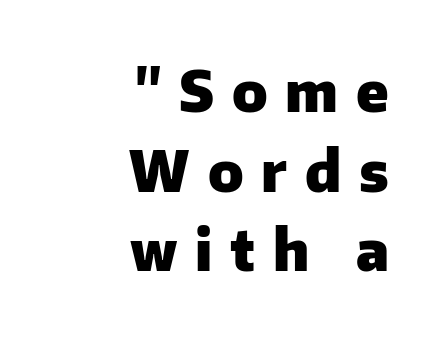
Q: Is the text bold? A: Yes.
Q: Is the text italic (slanted)? A: No, it is upright.
Q: Is the typeface a serif or a sans-serif typeface? A: Sans-serif.
Q: Is the text underlined? A: No.
Q: How is the paragraph aligned? A: Right-aligned.
Q: Is the spacing between letters normal or unusually wide? A: Unusually wide.
Q: Is the spacing between lines tight, normal or loose? A: Normal.
Q: Width (condensed, normal, or wide)? A: Normal.
Q: Stroke contrast? A: Low.
Q: x-height? A: Medium.
Q: Monospaced? A: No.
